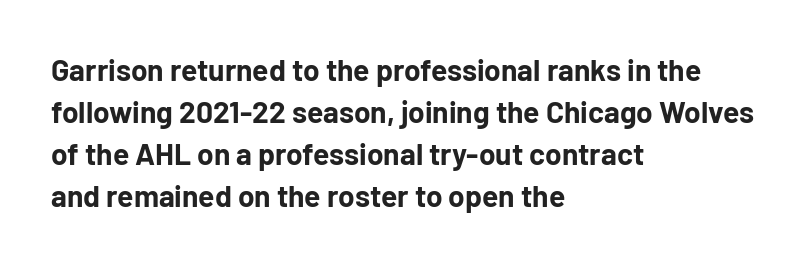
Q: Is the text bold? A: Yes.
Q: Is the text italic (slanted)? A: No, it is upright.
Q: Is the typeface a serif or a sans-serif typeface? A: Sans-serif.
Q: Is the text underlined? A: No.
Q: How is the paragraph aligned? A: Left-aligned.
Q: Is the spacing between letters normal or unusually wide? A: Normal.
Q: Is the spacing between lines tight, normal or loose? A: Normal.
Q: Width (condensed, normal, or wide)? A: Normal.
Q: Stroke contrast? A: Low.
Q: x-height? A: Medium.
Q: Monospaced? A: No.
